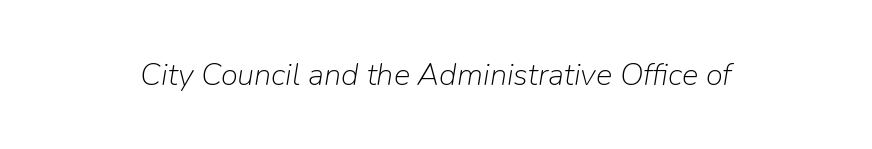
{"italic": "yes", "lean": "right", "slant_degrees": 9, "bold": "no", "weight": "light", "width": "normal", "stroke_contrast": "low", "x_height": "medium", "monospaced": "no", "underline": "no", "letter_spacing": "normal", "letter_spacing_em": 0.0, "glyph_px": 31}
